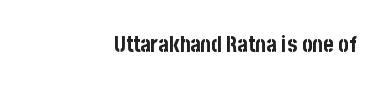
Q: Is the text bold? A: Yes.
Q: Is the text italic (slanted)? A: No, it is upright.
Q: Is the text underlined? A: No.
Q: How is the paragraph aligned? A: Right-aligned.
Q: Is the spacing between letters normal or unusually wide? A: Normal.
